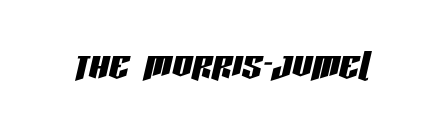
{"italic": "yes", "lean": "right", "slant_degrees": 13, "width": "condensed", "stroke_contrast": "low", "x_height": "large", "monospaced": "no", "underline": "no", "letter_spacing": "normal", "letter_spacing_em": 0.0, "glyph_px": 50}
